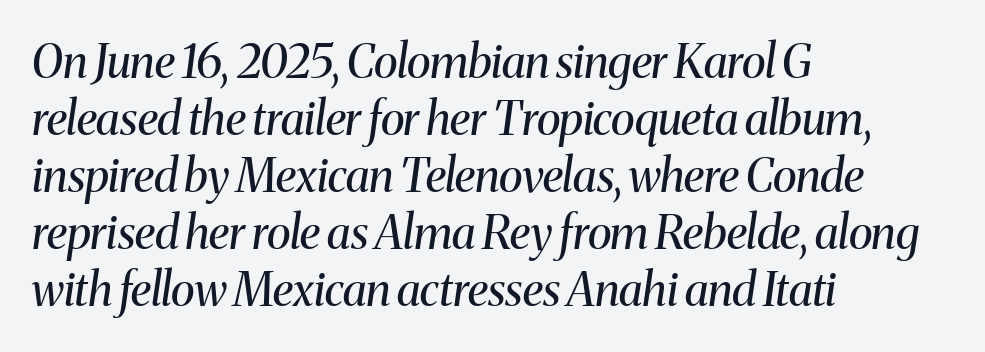
A classic flush-left, rag-right setting is used for this passage. Standard letterfit; no display-style spreading of the glyphs. Italic? Definitely — the glyphs are oblique. Weight: in the light-to-regular range. Type style note: has serifs.
